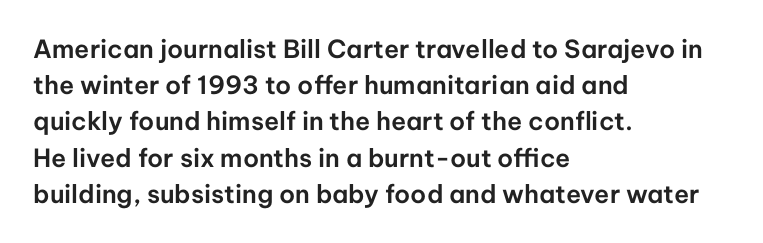
This sample keeps an unexceptional amount of space between lines. Characters follow at the spacing the type designer built in. Leftover space on each line is placed entirely after the last word. Nobody drew a line under any word here. The font's upright variant was chosen for this text.
